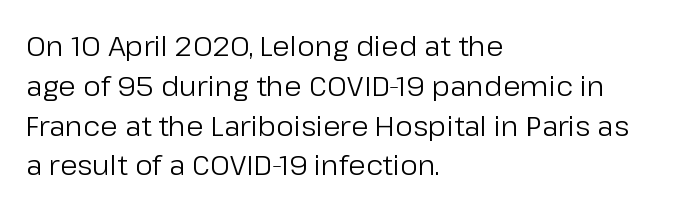
{"serif": "no", "italic": "no", "bold": "no", "weight": "regular", "width": "normal", "stroke_contrast": "low", "x_height": "medium", "monospaced": "no", "underline": "no", "align": "left", "line_spacing": "normal", "line_spacing_ratio": 1.42, "letter_spacing": "normal", "letter_spacing_em": 0.0, "glyph_px": 28}
